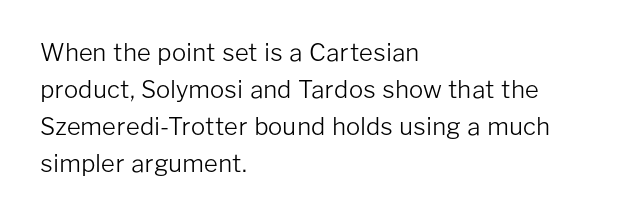
Vertical strokes here are truly vertical. Every row of glyphs begins at an identical x-position on the left. Between one letter and the next there's only the usual sliver of space. Only glyphs here, with clear space below each row.
